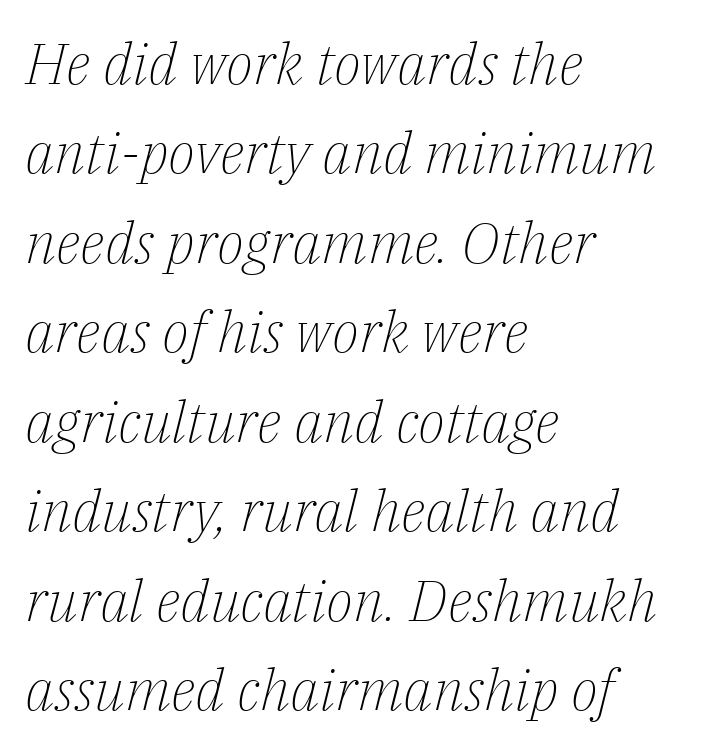
Q: Is the text bold? A: No.
Q: Is the text italic (slanted)? A: Yes, it leans right by about 14 degrees.
Q: Is the typeface a serif or a sans-serif typeface? A: Serif.
Q: Is the text underlined? A: No.
Q: How is the paragraph aligned? A: Left-aligned.
Q: Is the spacing between letters normal or unusually wide? A: Normal.
Q: Is the spacing between lines tight, normal or loose? A: Normal.
Q: Width (condensed, normal, or wide)? A: Normal.
Q: Stroke contrast? A: Low.
Q: x-height? A: Medium.
Q: Monospaced? A: No.
